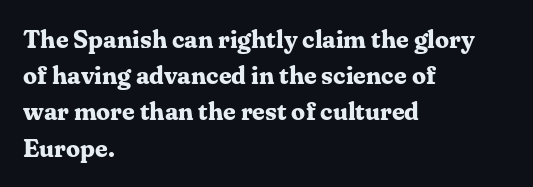
{"italic": "no", "bold": "yes", "underline": "no", "align": "left", "line_spacing": "normal", "line_spacing_ratio": 1.45, "letter_spacing": "normal", "letter_spacing_em": 0.0, "glyph_px": 25}
